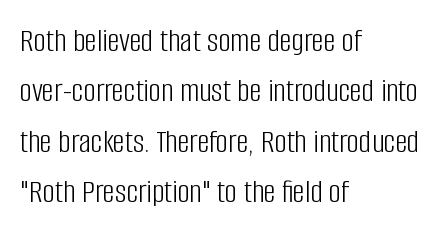
Q: Is the text bold? A: No.
Q: Is the text italic (slanted)? A: No, it is upright.
Q: Is the typeface a serif or a sans-serif typeface? A: Sans-serif.
Q: Is the text underlined? A: No.
Q: How is the paragraph aligned? A: Left-aligned.
Q: Is the spacing between letters normal or unusually wide? A: Normal.
Q: Is the spacing between lines tight, normal or loose? A: Normal.
Q: Width (condensed, normal, or wide)? A: Condensed.
Q: Stroke contrast? A: Low.
Q: x-height? A: Large.
Q: Monospaced? A: No.
